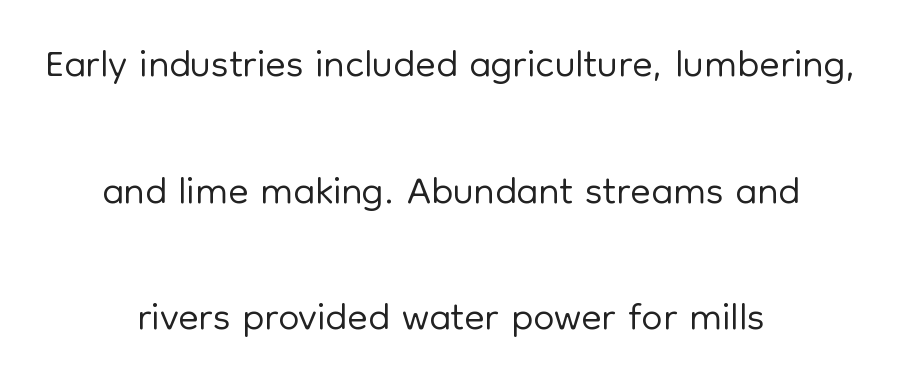
The image shows 60 px light sans-serif type, upright; set centered, loose line spacing (2.11x), normal letter spacing, not underlined; low stroke contrast and a medium x-height.
